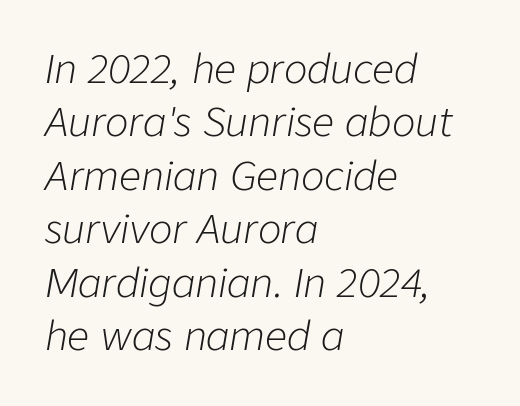
Emphasis-style slanted type is in use. Character widths vary here, with narrow letters taking less room than wide ones. Each stroke keeps to a modest, everyday thickness or less. Default kerning and tracking; the words read as compact shapes.
